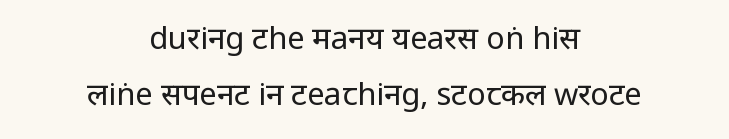
Underlining? Definitely not there. One-word summary of the alignment: center. The face used here is rendered with its standard letterfit. Characters remain perfectly vertical along every line.
